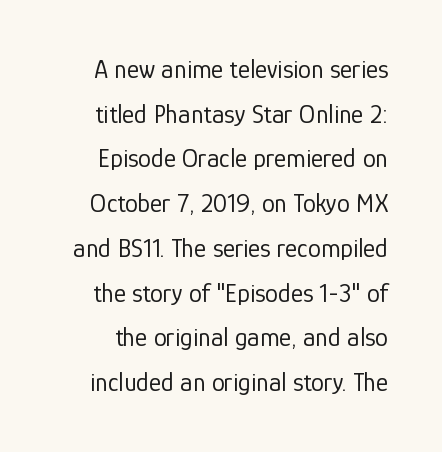
Compared with typical body copy, the letter spacing here is the same. Nothing heavy about these letters — not bold at all. The strip under each line holds only bare page. Nope, not italic — everything's standing straight.
